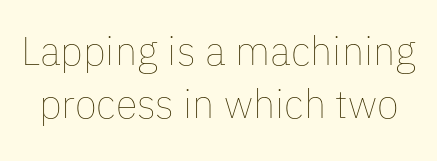
The image shows 40 px thin type, upright; set normal line spacing (1.33x), normal letter spacing, not underlined; low stroke contrast and a medium x-height.
